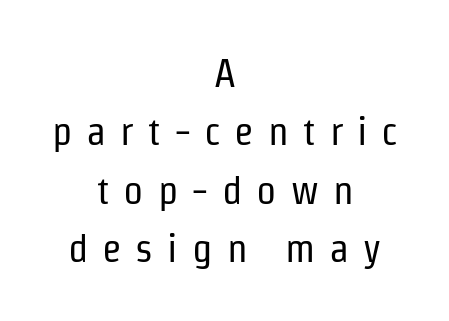
{"serif": "no", "italic": "no", "bold": "no", "weight": "regular", "width": "condensed", "stroke_contrast": "low", "x_height": "medium", "monospaced": "no", "underline": "no", "align": "center", "line_spacing": "normal", "line_spacing_ratio": 1.46, "letter_spacing": "wide", "letter_spacing_em": 0.35, "glyph_px": 40}
